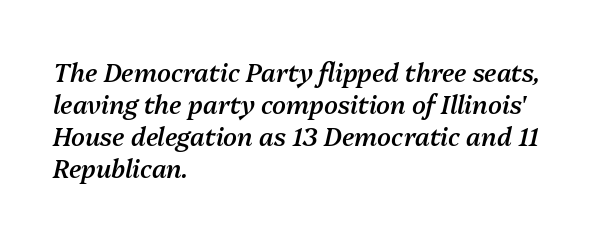
A somewhat darkened texture: the type is semibold rather than bold. The rendering uses a moderate line-height, typical for paragraphs. Slant detected: the letters are inclined. Reading down the block, your eye returns to a fixed left position each line. The zone under the glyphs is completely vacant. The rendering keeps characters at their native spacing.
